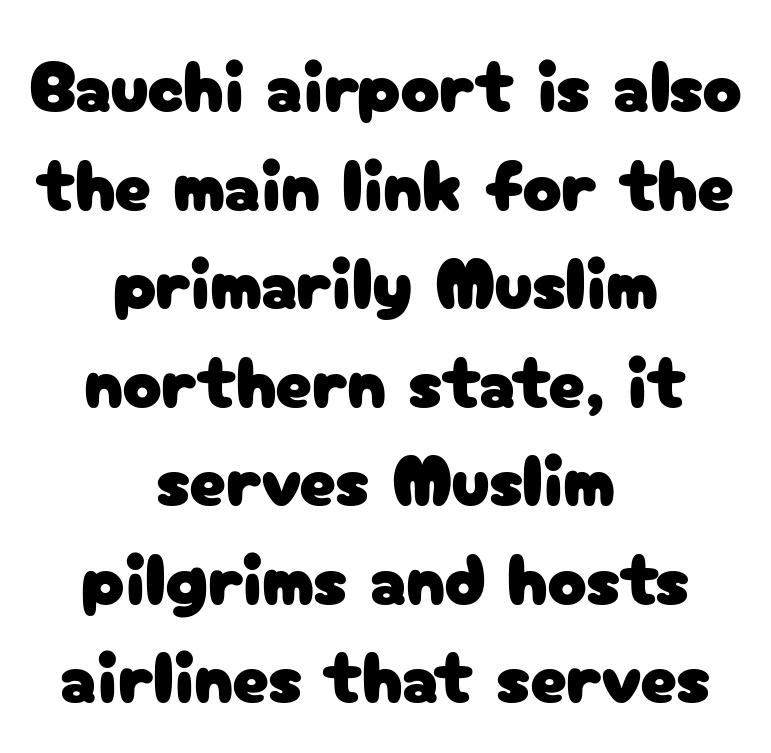
The image shows 73 px sans-serif type, upright; set centered, normal line spacing (1.35x), normal letter spacing, not underlined; low stroke contrast and a medium x-height.
